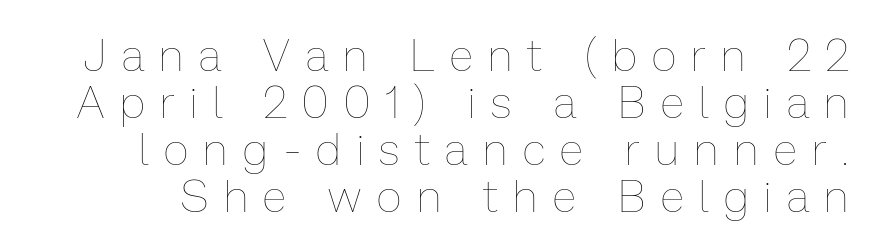
The image shows 44 px thin type, upright; set tight line spacing (1.07x), unusually wide letter spacing (+0.36 em), not underlined; low stroke contrast and a medium x-height.
